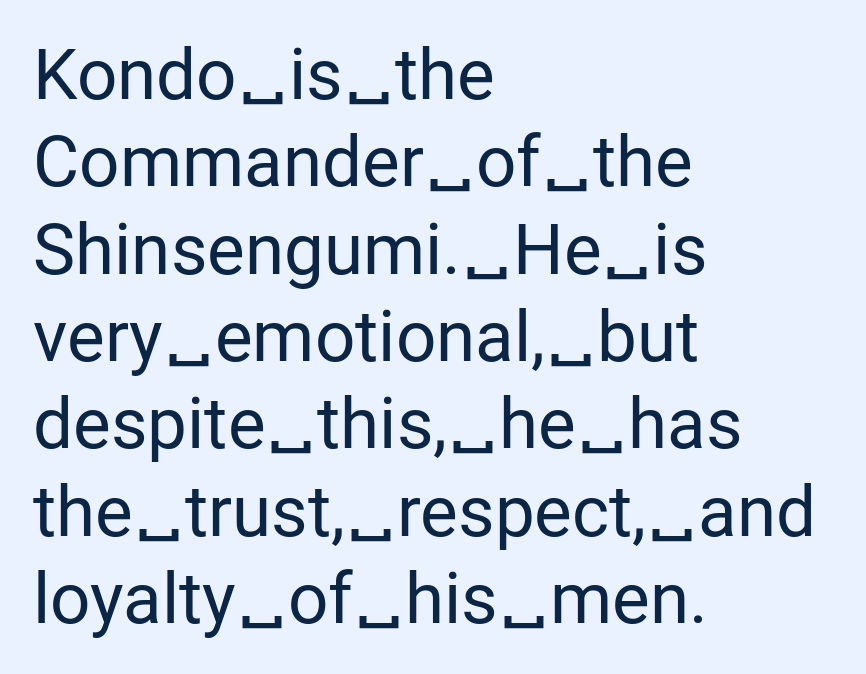
{"serif": "no", "italic": "no", "bold": "no", "weight": "regular", "width": "normal", "stroke_contrast": "low", "x_height": "medium", "monospaced": "no", "underline": "no", "align": "left", "line_spacing_ratio": 1.23, "letter_spacing": "normal", "letter_spacing_em": 0.0, "glyph_px": 71}
